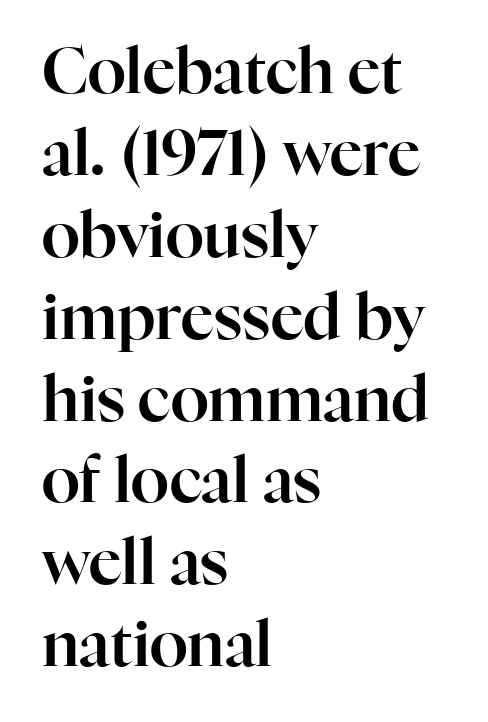
{"serif": "yes", "italic": "no", "width": "normal", "stroke_contrast": "high", "x_height": "medium", "monospaced": "no", "underline": "no", "align": "left", "line_spacing": "normal", "line_spacing_ratio": 1.3, "letter_spacing": "normal", "letter_spacing_em": 0.0, "glyph_px": 63}
